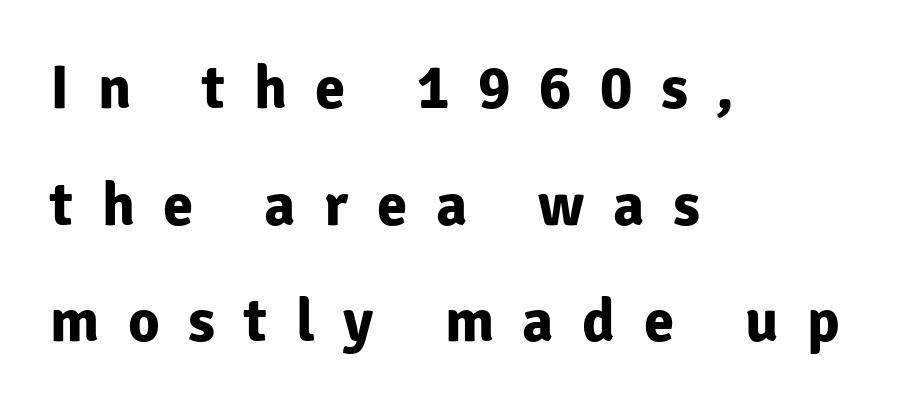
{"serif": "no", "italic": "no", "bold": "yes", "weight": "bold", "width": "normal", "stroke_contrast": "low", "x_height": "medium", "monospaced": "no", "underline": "no", "align": "left", "line_spacing": "loose", "line_spacing_ratio": 1.91, "letter_spacing": "wide", "letter_spacing_em": 0.47, "glyph_px": 61}
